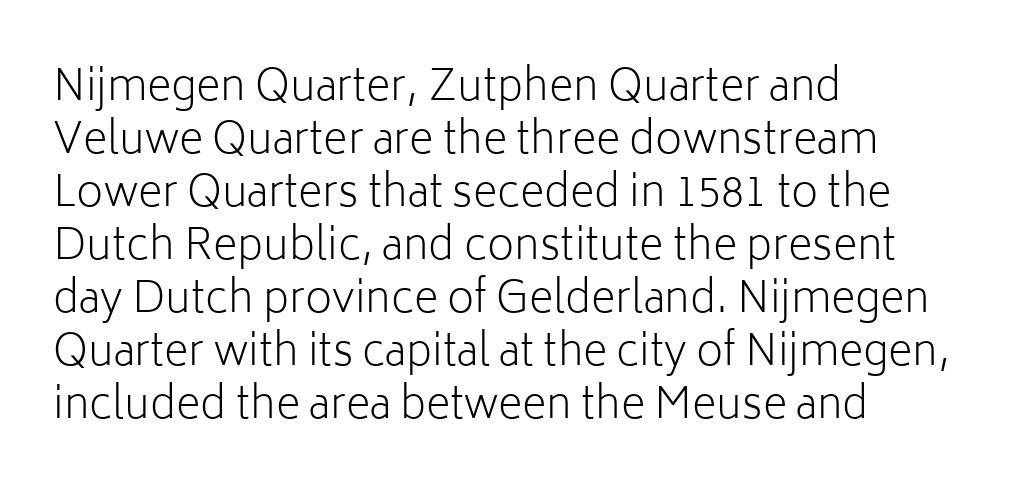
Q: Is the text bold? A: No.
Q: Is the text italic (slanted)? A: No, it is upright.
Q: Is the typeface a serif or a sans-serif typeface? A: Sans-serif.
Q: Is the text underlined? A: No.
Q: How is the paragraph aligned? A: Left-aligned.
Q: Is the spacing between letters normal or unusually wide? A: Normal.
Q: Is the spacing between lines tight, normal or loose? A: Normal.
Q: Width (condensed, normal, or wide)? A: Normal.
Q: Stroke contrast? A: Low.
Q: x-height? A: Medium.
Q: Monospaced? A: No.
